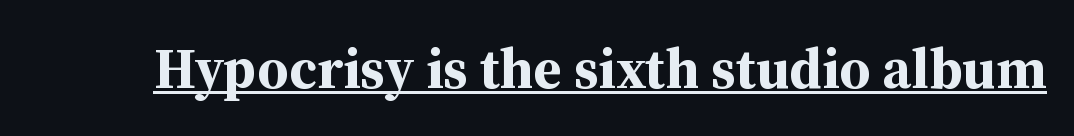
Q: Is the text bold? A: Yes.
Q: Is the text italic (slanted)? A: No, it is upright.
Q: Is the typeface a serif or a sans-serif typeface? A: Serif.
Q: Is the text underlined? A: Yes.
Q: Is the spacing between letters normal or unusually wide? A: Normal.
Q: Width (condensed, normal, or wide)? A: Normal.
Q: Stroke contrast? A: Medium.
Q: x-height? A: Medium.
Q: Monospaced? A: No.
